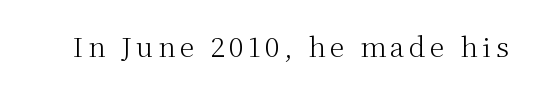
The space directly below the letters is spotless. The letters look calm and open, with moderate or lighter stems. Notice how the stems are strictly vertical — no italics here.
